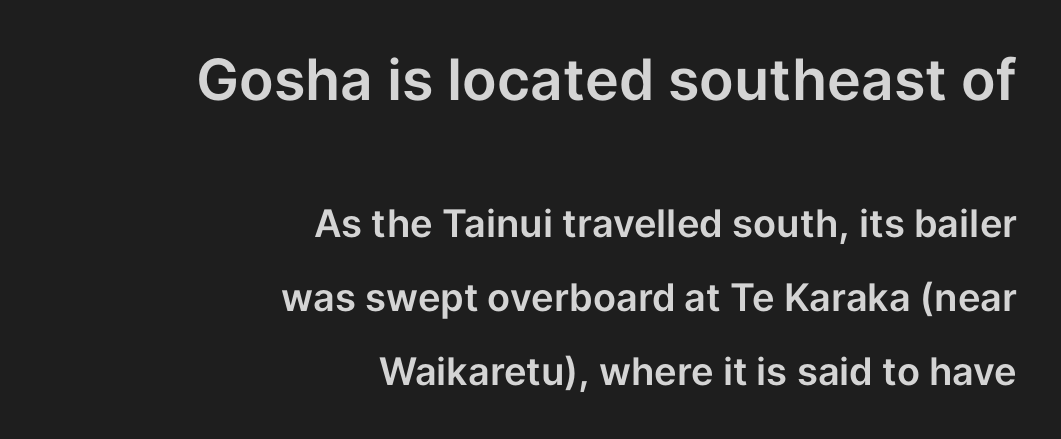
Tracking here is standard; glyphs follow each other at the usual distance. Posture: upright roman. Nope, no serifs anywhere on these letters. The words here are not underlined. Vertical spacing — loose.
